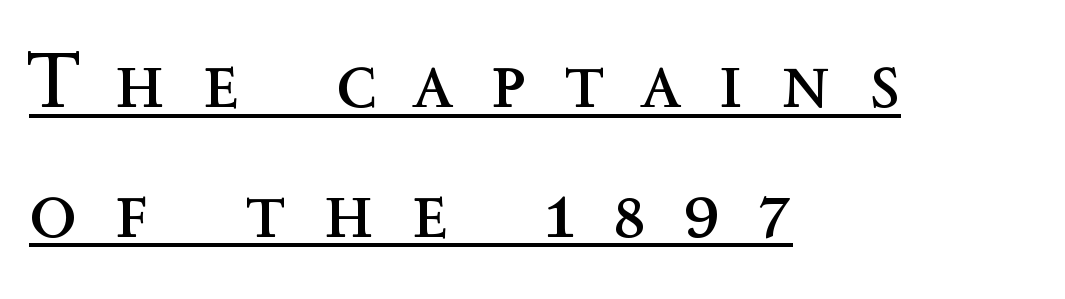
Q: Is the text bold? A: No.
Q: Is the text italic (slanted)? A: No, it is upright.
Q: Is the text underlined? A: Yes.
Q: How is the paragraph aligned? A: Left-aligned.
Q: Is the spacing between letters normal or unusually wide? A: Unusually wide.
Q: Is the spacing between lines tight, normal or loose? A: Normal.
Q: Width (condensed, normal, or wide)? A: Normal.
Q: x-height? A: Medium.
Q: Monospaced? A: No.
